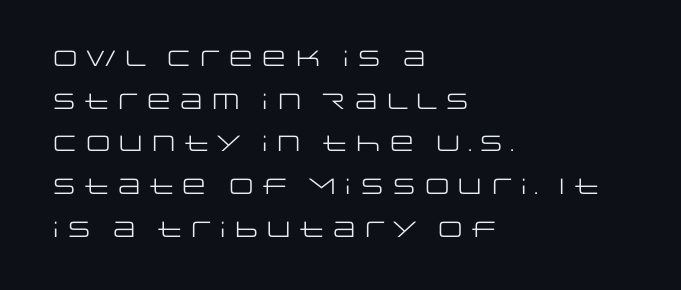
Whoever set this chose breathing room over compactness in the vertical rhythm. Descenders hang freely into open space. The font sits on the lighter half of the weight spectrum, regular included. The specimen reads as upright at a glance.
